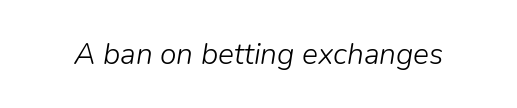
Nobody drew a line under any word here. Words appear dense and cohesive because spacing is normal. Posture: slanted. Caption: face not bold, strokes unweighted.
